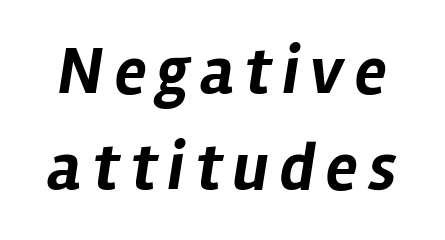
The image shows 66 px bold type, italic (leaning right); set normal line spacing (1.45x), not underlined; low stroke contrast and a medium x-height.
